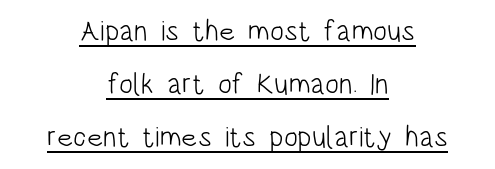
Q: Is the text bold? A: No.
Q: Is the text italic (slanted)? A: No, it is upright.
Q: Is the typeface a serif or a sans-serif typeface? A: Sans-serif.
Q: Is the text underlined? A: Yes.
Q: How is the paragraph aligned? A: Centered.
Q: Is the spacing between letters normal or unusually wide? A: Normal.
Q: Width (condensed, normal, or wide)? A: Condensed.
Q: Stroke contrast? A: Low.
Q: x-height? A: Large.
Q: Monospaced? A: No.
